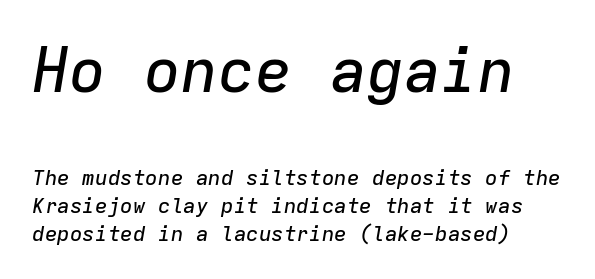
Larger block? The one above; the one below is distinctly smaller. How would I describe the line gaps? Plain and ordinary. Unmarked baselines from the first word to the last. Characters follow at the spacing the type designer built in. Is this a fixed-width face? Yes — each glyph sits in an identical cell.
